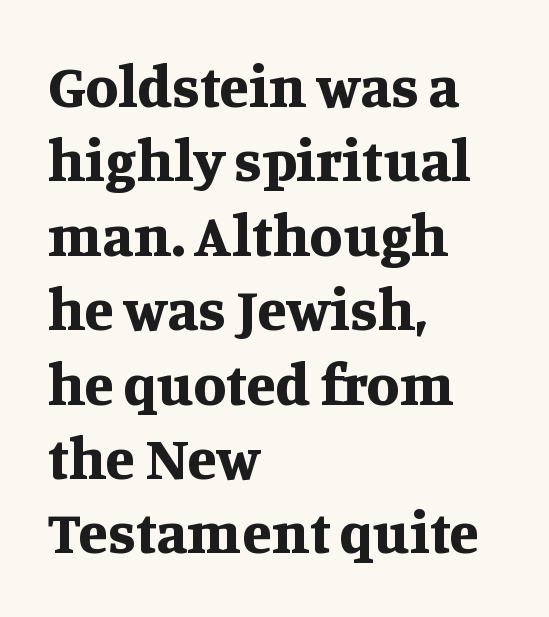
{"serif": "yes", "italic": "no", "bold": "yes", "weight": "bold", "width": "normal", "stroke_contrast": "medium", "x_height": "large", "monospaced": "no", "underline": "no", "align": "left", "line_spacing_ratio": 1.24, "letter_spacing": "normal", "letter_spacing_em": 0.0, "glyph_px": 60}
